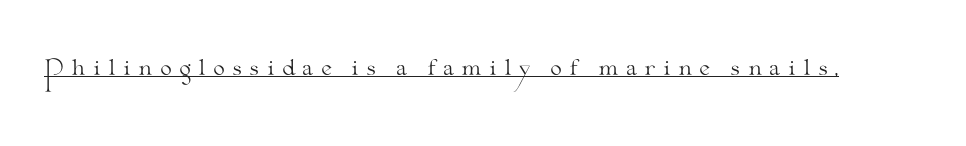
Q: Is the text bold? A: No.
Q: Is the text italic (slanted)? A: No, it is upright.
Q: Is the text underlined? A: Yes.
Q: Is the spacing between letters normal or unusually wide? A: Unusually wide.
